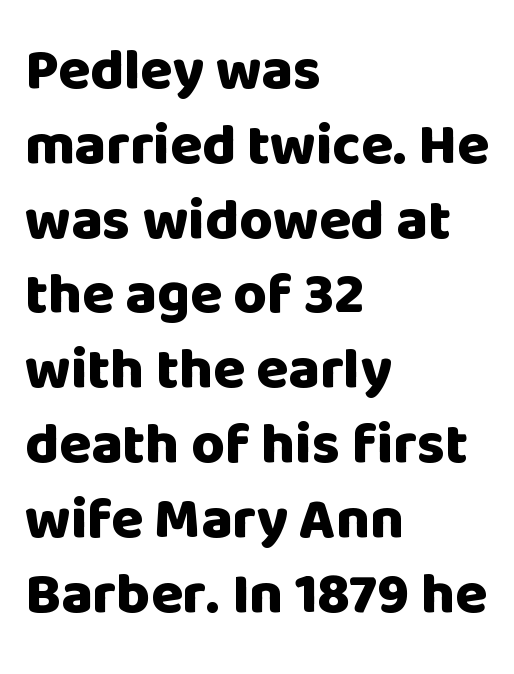
Where is the straight margin? On the left. Spacing verdict: proportional, widths tailored to each character. Summary of weight: heavy, a full bold. Each word holds together tightly as a unit, with standard inter-letter gaps. Style check: upright.
